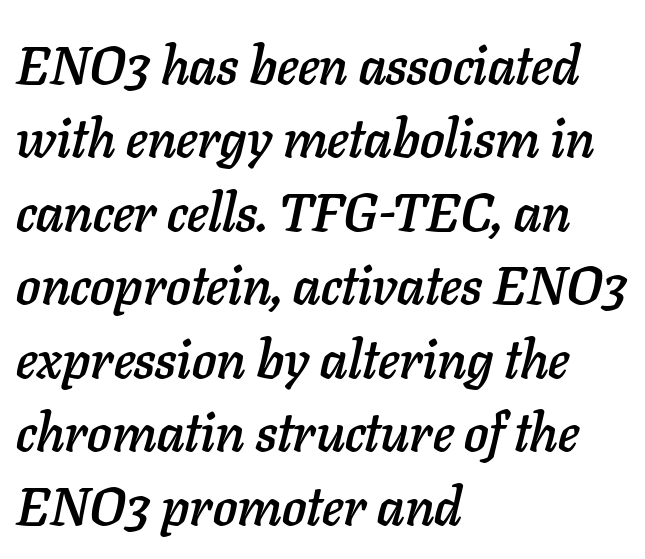
Type without underlining. Style check: oblique. The line texture is even and compact thanks to regular tracking. Left-aligned paragraph, ragged on the right. Character widths vary here, with narrow letters taking less room than wide ones.
